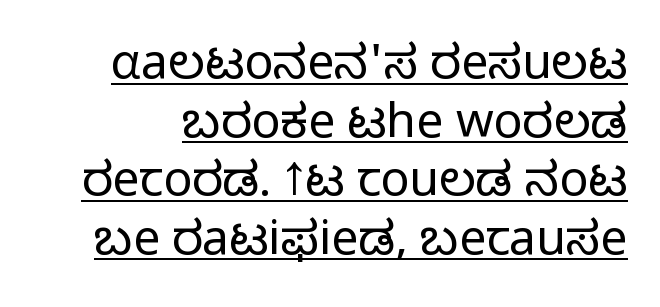
The image shows 48 px light sans-serif type, upright; set line spacing 1.22x, normal letter spacing, underlined; low stroke contrast and a medium x-height.
